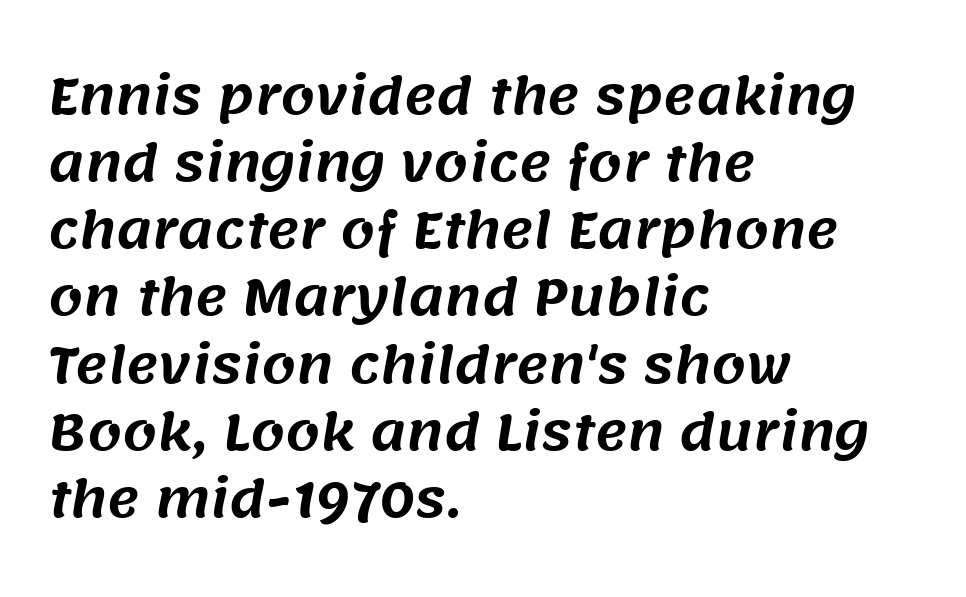
{"serif": "no", "width": "normal", "stroke_contrast": "medium", "x_height": "large", "monospaced": "no", "underline": "no", "align": "left", "line_spacing": "normal", "line_spacing_ratio": 1.37, "letter_spacing": "normal", "letter_spacing_em": 0.0, "glyph_px": 49}
